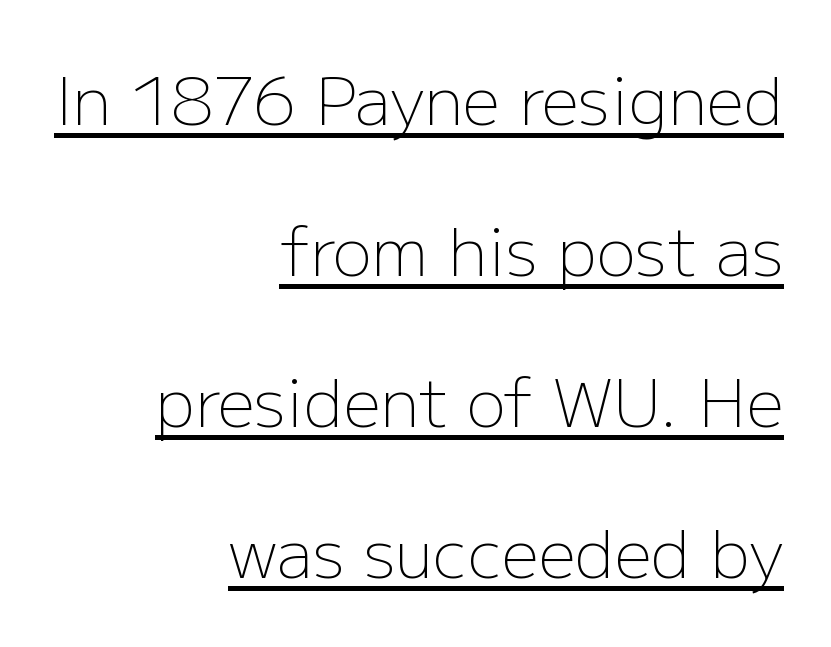
Q: Is the text bold? A: No.
Q: Is the text italic (slanted)? A: No, it is upright.
Q: Is the typeface a serif or a sans-serif typeface? A: Sans-serif.
Q: Is the text underlined? A: Yes.
Q: How is the paragraph aligned? A: Right-aligned.
Q: Is the spacing between letters normal or unusually wide? A: Normal.
Q: Is the spacing between lines tight, normal or loose? A: Loose.
Q: Width (condensed, normal, or wide)? A: Normal.
Q: Stroke contrast? A: Low.
Q: x-height? A: Medium.
Q: Monospaced? A: No.
